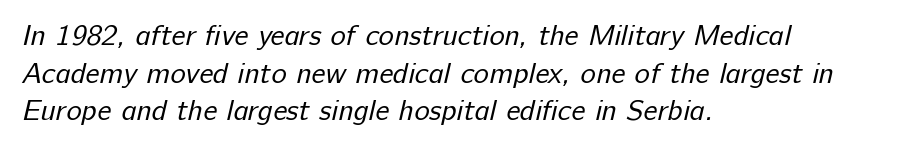
The image shows 29 px regular-weight sans-serif type; set left-aligned, normal line spacing (1.3x), normal letter spacing, not underlined; low stroke contrast and a medium x-height.
